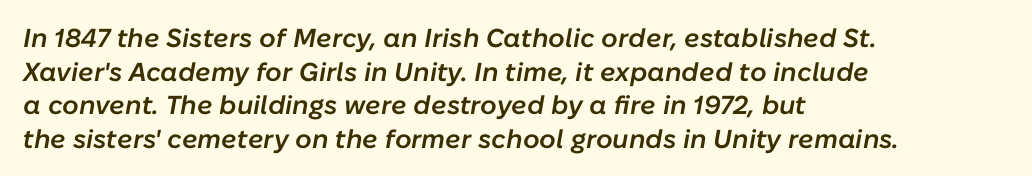
Q: Is the text bold? A: Semi-bold.
Q: Is the text italic (slanted)? A: Yes, it leans right by about 10 degrees.
Q: Is the text underlined? A: No.
Q: How is the paragraph aligned? A: Left-aligned.
Q: Is the spacing between letters normal or unusually wide? A: Normal.
Q: Is the spacing between lines tight, normal or loose? A: Normal.
